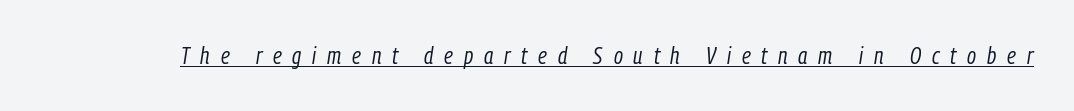
{"italic": "yes", "lean": "right", "slant_degrees": 9, "bold": "no", "underline": "yes", "letter_spacing": "wide", "letter_spacing_em": 0.47, "glyph_px": 23}
